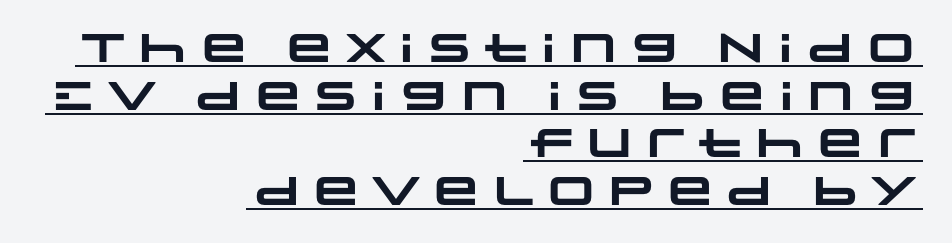
Notice how the passage keeps a crisp vertical edge on the right only. The face used here is proportionally spaced, like ordinary book or web type. The face used here has the dense, thick strokes of a bold. What decoration does the sample have? An underline. This rendering leaves character spacing at its baseline value. The face used here is a sans, in the tradition of grotesques and geometrics.
